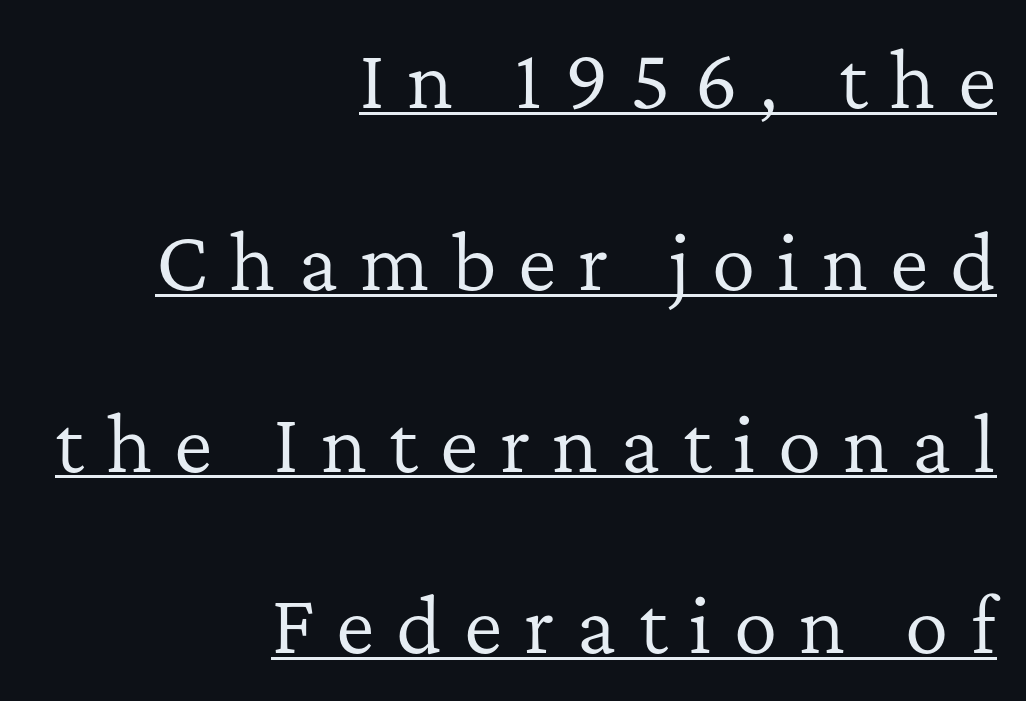
The image shows 73 px regular-weight serif type, upright; set right-aligned, loose line spacing (2.49x), unusually wide letter spacing (+0.3 em), underlined; low stroke contrast and a medium x-height.
